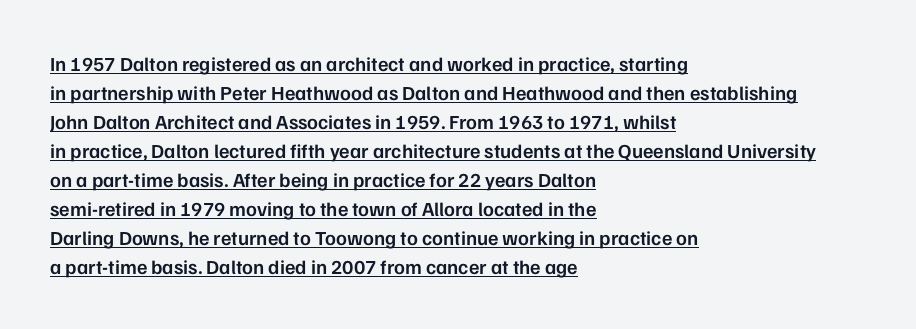
Check the space under the baseline: a stroke is drawn there. The lines sit at an ordinary, default distance from one another. The paragraph shown leans on its left margin. This is the in-between weight designers call semibold or demi. The type is set solid horizontally, with unmodified tracking.
